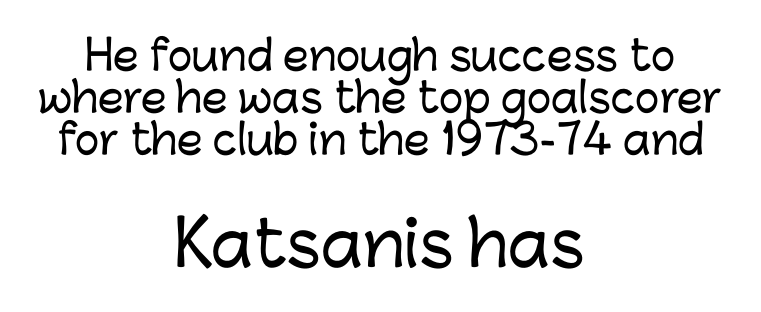
{"serif": "no", "italic": "no", "width": "normal", "stroke_contrast": "low", "x_height": "medium", "monospaced": "no", "underline": "no", "align": "center", "line_spacing": "tight", "line_spacing_ratio": 1.03, "letter_spacing": "normal", "letter_spacing_em": 0.0, "larger_block": "second", "size_ratio": 1.51, "glyph_px": 62}
